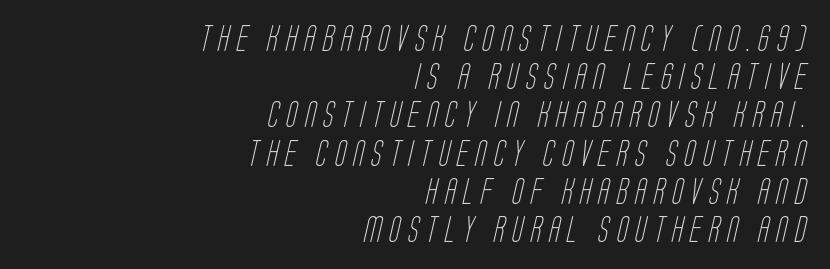
Q: Is the text bold? A: No.
Q: Is the text underlined? A: No.
Q: How is the paragraph aligned? A: Right-aligned.
Q: Is the spacing between letters normal or unusually wide? A: Unusually wide.
Q: Is the spacing between lines tight, normal or loose? A: Normal.
